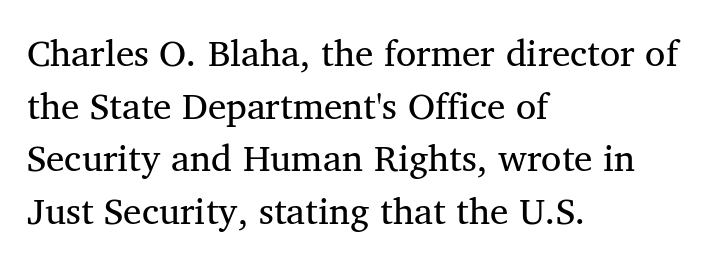
{"serif": "yes", "italic": "no", "bold": "no", "weight": "regular", "width": "normal", "stroke_contrast": "medium", "x_height": "medium", "monospaced": "no", "underline": "no", "align": "left", "line_spacing": "normal", "line_spacing_ratio": 1.42, "letter_spacing": "normal", "letter_spacing_em": 0.0, "glyph_px": 37}
